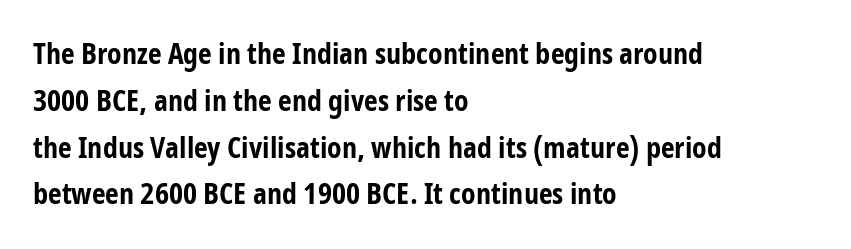
The image shows 30 px bold, condensed sans-serif type, upright; set left-aligned, normal line spacing (1.56x), normal letter spacing, not underlined; low stroke contrast and a medium x-height.
